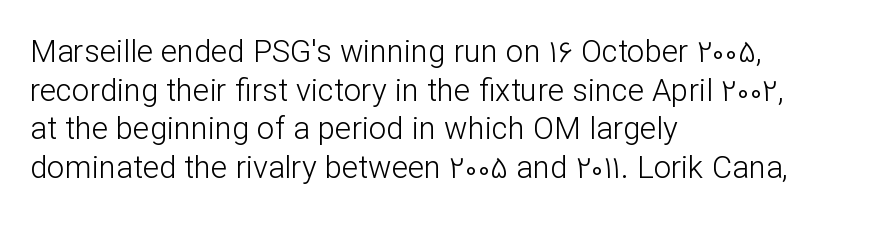
Has an underline been added? It has not. Stem width sits at or under what a default text font uses. Compared with a centered layout, this one pins lines to the left instead. Line spacing here is normal. Honestly, the letter spacing is just normal — you wouldn't notice it. These lines are rendered in a variable-pitch font.
